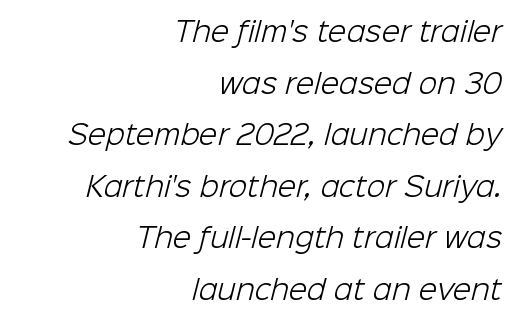
The gap between lines stays unmarked. The text block is weighted toward the right margin, trailing off unevenly leftward. This is not heavy type; no bold has been used. Each new line begins a long way beneath the previous one. The gaps between neighbouring characters are ordinary and unremarkable.
